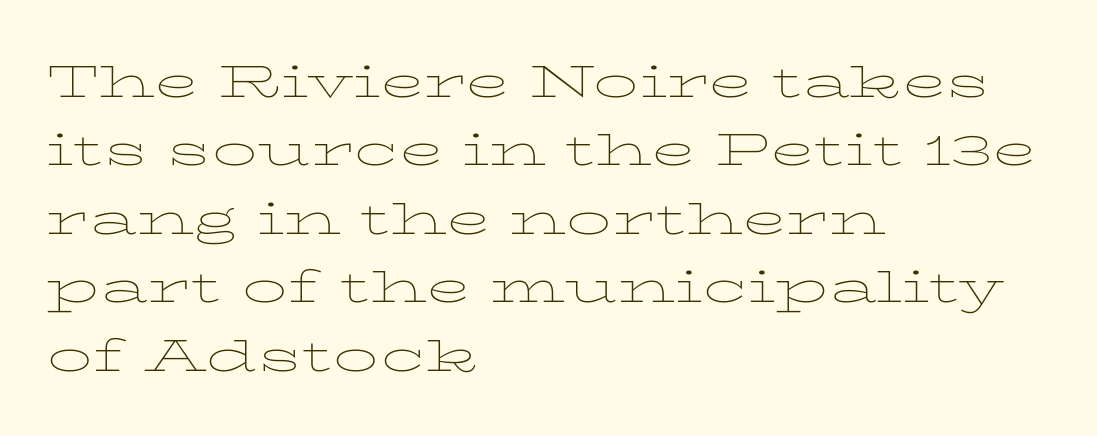
Q: Is the text bold? A: No.
Q: Is the text italic (slanted)? A: No, it is upright.
Q: Is the typeface a serif or a sans-serif typeface? A: Serif.
Q: Is the text underlined? A: No.
Q: How is the paragraph aligned? A: Left-aligned.
Q: Is the spacing between letters normal or unusually wide? A: Normal.
Q: Is the spacing between lines tight, normal or loose? A: Normal.
Q: Width (condensed, normal, or wide)? A: Wide.
Q: Stroke contrast? A: Low.
Q: x-height? A: Medium.
Q: Monospaced? A: No.
